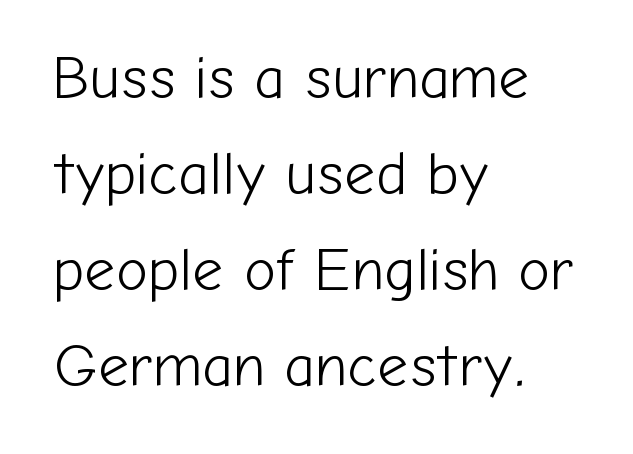
{"serif": "no", "italic": "no", "bold": "no", "weight": "light", "width": "normal", "stroke_contrast": "low", "x_height": "medium", "monospaced": "no", "underline": "no", "align": "left", "line_spacing": "normal", "line_spacing_ratio": 1.6, "letter_spacing": "normal", "letter_spacing_em": 0.0, "glyph_px": 60}
